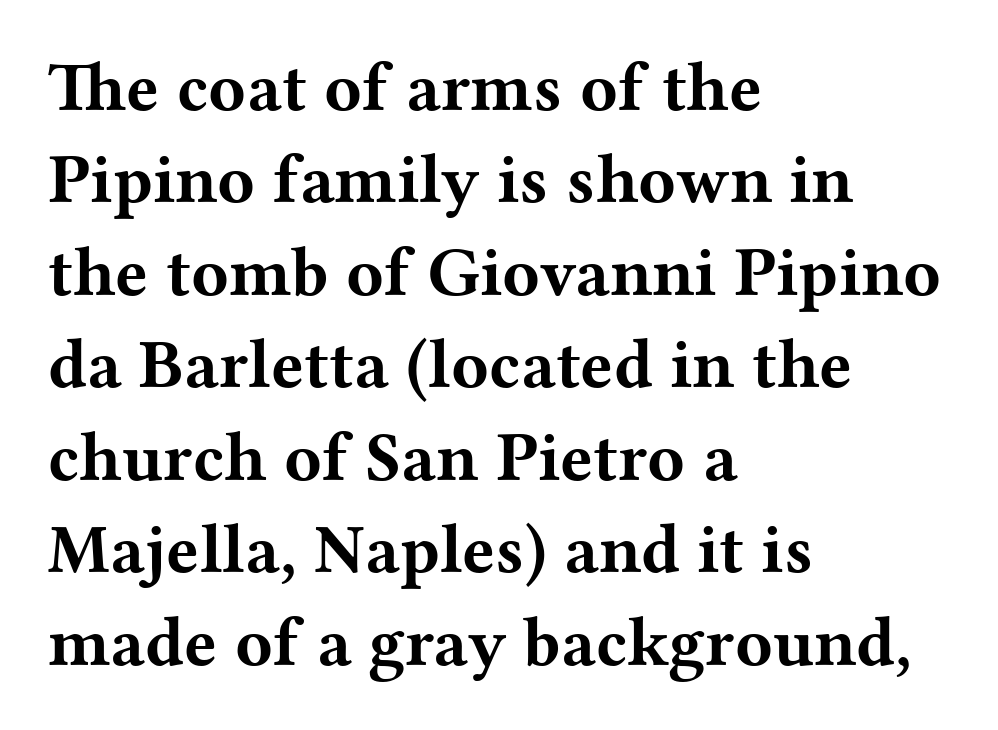
The image shows 69 px bold, wide serif type, upright; set left-aligned, normal line spacing (1.34x), normal letter spacing, not underlined; medium stroke contrast and a medium x-height.
